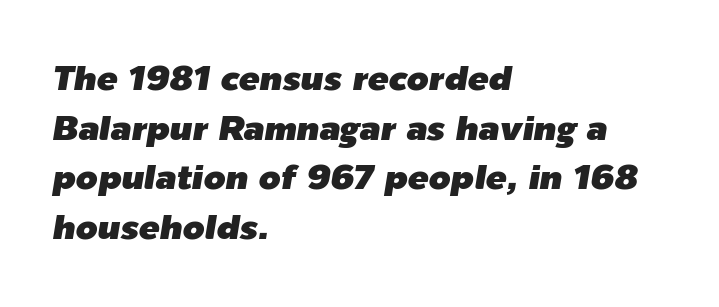
The image shows 35 px text type, italic (leaning right); set left-aligned, normal line spacing (1.42x), normal letter spacing, not underlined; low stroke contrast and a medium x-height.
